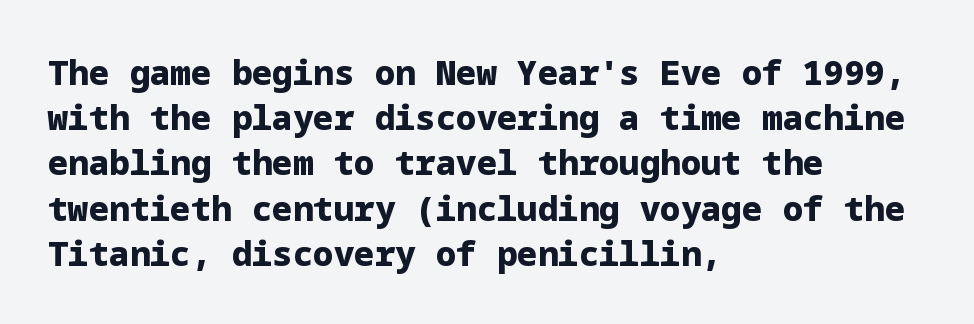
Q: Is the text bold? A: Yes.
Q: Is the text italic (slanted)? A: No, it is upright.
Q: Is the typeface a serif or a sans-serif typeface? A: Sans-serif.
Q: Is the text underlined? A: No.
Q: How is the paragraph aligned? A: Left-aligned.
Q: Is the spacing between letters normal or unusually wide? A: Normal.
Q: Is the spacing between lines tight, normal or loose? A: Normal.
Q: Width (condensed, normal, or wide)? A: Normal.
Q: Stroke contrast? A: Low.
Q: x-height? A: Medium.
